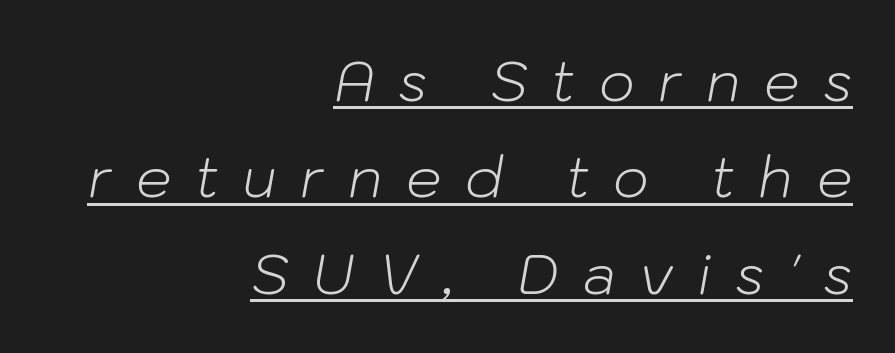
{"italic": "yes", "lean": "right", "slant_degrees": 10, "bold": "no", "weight": "light", "width": "normal", "stroke_contrast": "low", "x_height": "medium", "monospaced": "no", "underline": "yes", "align": "right", "line_spacing_ratio": 1.72, "letter_spacing": "wide", "letter_spacing_em": 0.42, "glyph_px": 56}
